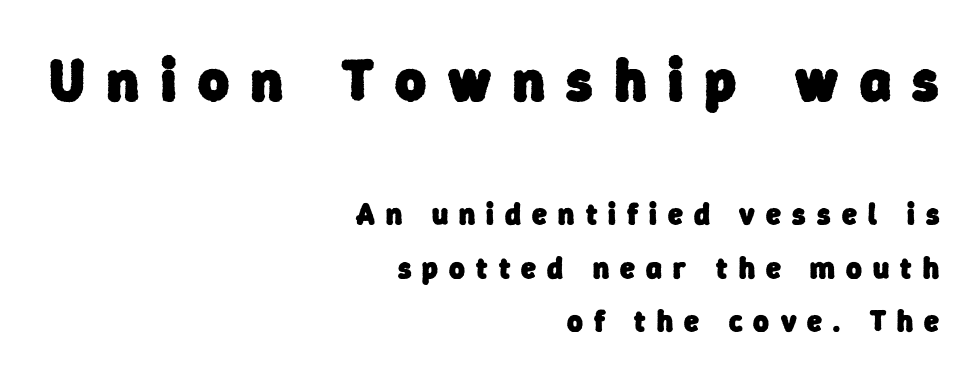
The image shows 59 px heavy sans-serif type; set right-aligned, line spacing 1.79x, unusually wide letter spacing (+0.37 em), not underlined; the first (top) block is 1.97x larger; low stroke contrast and a medium x-height.
